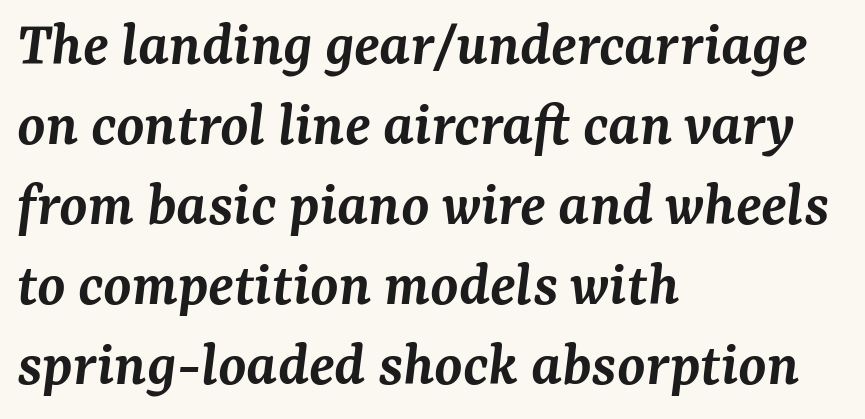
The image shows 64 px semibold serif type, italic (leaning right); set left-aligned, normal line spacing (1.25x), normal letter spacing, not underlined; medium stroke contrast and a medium x-height.
